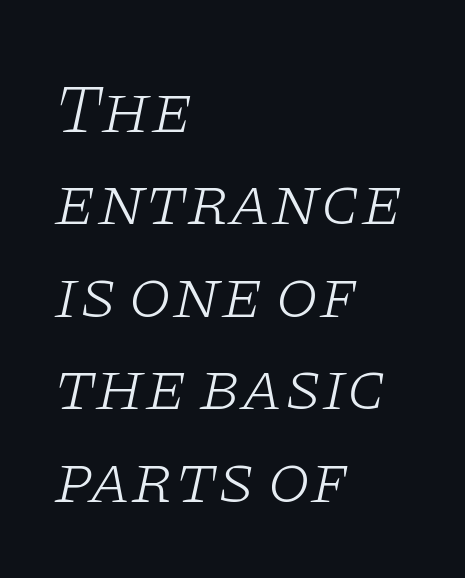
Would a proofreader flag this as italicized? Yes. Proportional: the letters do not fall into vertical columns. On a weight scale, this lands at 450 or below. The letters sit at their default tracking, neither squeezed nor spread. Serif or sans? Serif — the stroke terminals have little feet.
